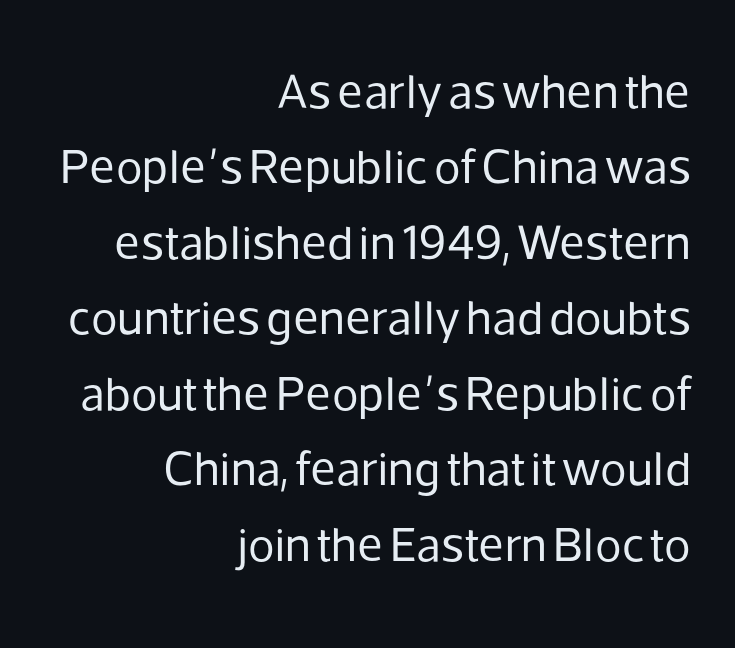
Q: Is the text bold? A: No.
Q: Is the text italic (slanted)? A: No, it is upright.
Q: Is the typeface a serif or a sans-serif typeface? A: Sans-serif.
Q: Is the text underlined? A: No.
Q: How is the paragraph aligned? A: Right-aligned.
Q: Is the spacing between letters normal or unusually wide? A: Normal.
Q: Is the spacing between lines tight, normal or loose? A: Normal.
Q: Width (condensed, normal, or wide)? A: Normal.
Q: Stroke contrast? A: Low.
Q: x-height? A: Medium.
Q: Monospaced? A: No.
